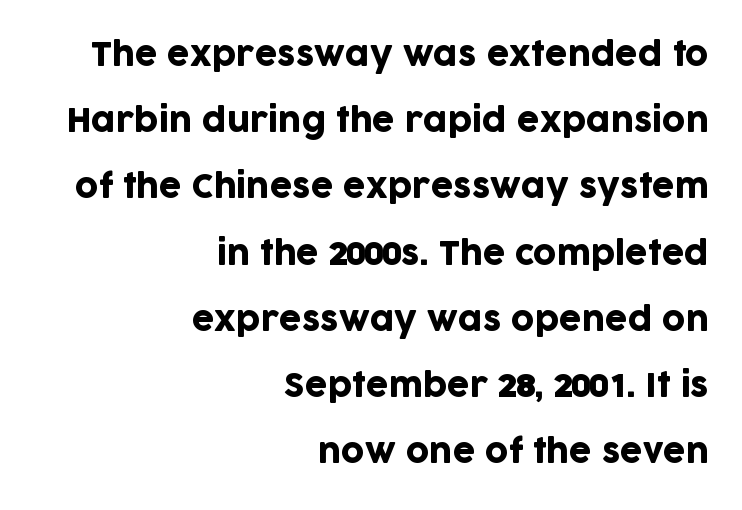
Q: Is the text italic (slanted)? A: No, it is upright.
Q: Is the typeface a serif or a sans-serif typeface? A: Sans-serif.
Q: Is the text underlined? A: No.
Q: How is the paragraph aligned? A: Right-aligned.
Q: Is the spacing between letters normal or unusually wide? A: Normal.
Q: Is the spacing between lines tight, normal or loose? A: Loose.
Q: Width (condensed, normal, or wide)? A: Normal.
Q: Stroke contrast? A: Low.
Q: x-height? A: Large.
Q: Monospaced? A: No.
